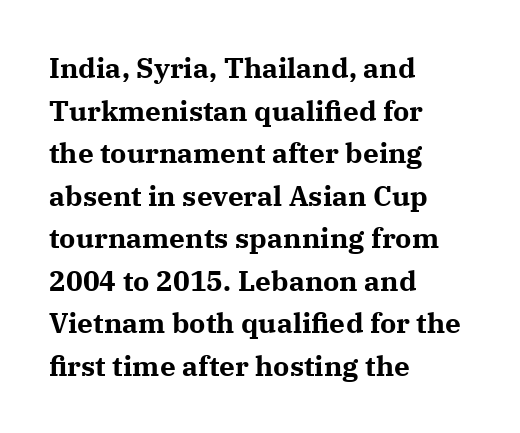
{"serif": "yes", "italic": "no", "bold": "yes", "weight": "bold", "width": "normal", "stroke_contrast": "medium", "x_height": "medium", "monospaced": "no", "underline": "no", "align": "left", "line_spacing": "normal", "line_spacing_ratio": 1.52, "letter_spacing": "normal", "letter_spacing_em": 0.0, "glyph_px": 28}
